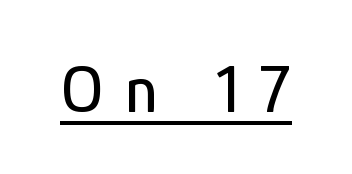
The image shows 68 px condensed sans-serif type, upright; set unusually wide letter spacing (+0.31 em), underlined; low stroke contrast and a medium x-height.
